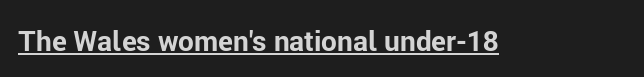
Q: Is the text bold? A: Yes.
Q: Is the text italic (slanted)? A: No, it is upright.
Q: Is the typeface a serif or a sans-serif typeface? A: Sans-serif.
Q: Is the text underlined? A: Yes.
Q: Is the spacing between letters normal or unusually wide? A: Normal.
Q: Width (condensed, normal, or wide)? A: Normal.
Q: Stroke contrast? A: Low.
Q: x-height? A: Medium.
Q: Monospaced? A: No.
